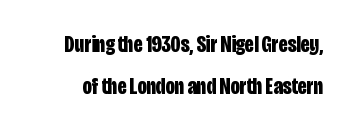
Q: Is the text bold? A: Yes.
Q: Is the text italic (slanted)? A: No, it is upright.
Q: Is the text underlined? A: No.
Q: Is the spacing between letters normal or unusually wide? A: Normal.
